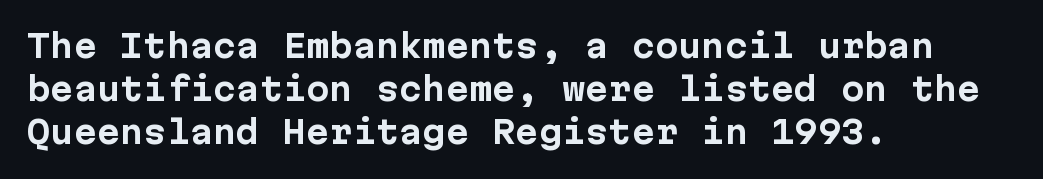
Q: Is the text bold? A: Yes.
Q: Is the text italic (slanted)? A: No, it is upright.
Q: Is the typeface a serif or a sans-serif typeface? A: Sans-serif.
Q: Is the text underlined? A: No.
Q: How is the paragraph aligned? A: Left-aligned.
Q: Is the spacing between letters normal or unusually wide? A: Normal.
Q: Is the spacing between lines tight, normal or loose? A: Normal.
Q: Width (condensed, normal, or wide)? A: Normal.
Q: Stroke contrast? A: Low.
Q: x-height? A: Medium.
Q: Monospaced? A: Yes.
